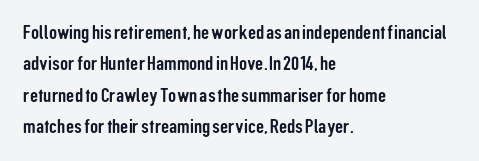
{"italic": "no", "underline": "no", "align": "left", "line_spacing": "normal", "line_spacing_ratio": 1.57, "letter_spacing": "normal", "letter_spacing_em": 0.0, "glyph_px": 20}
